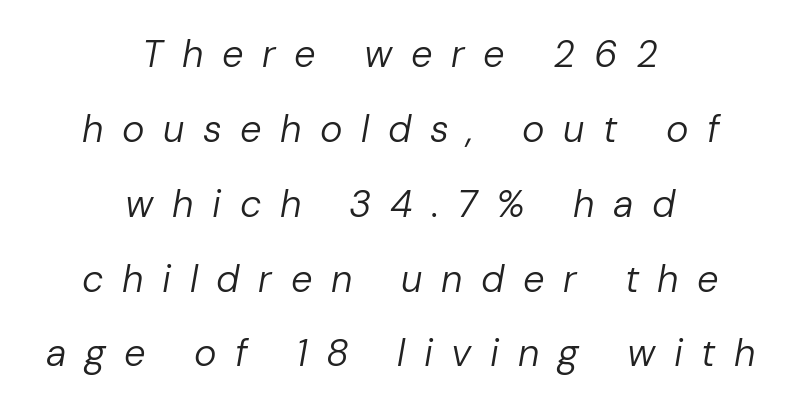
The image shows 38 px regular-weight type, italic (leaning right); set centered, loose line spacing (1.97x), unusually wide letter spacing (+0.49 em), not underlined; low stroke contrast and a medium x-height.
